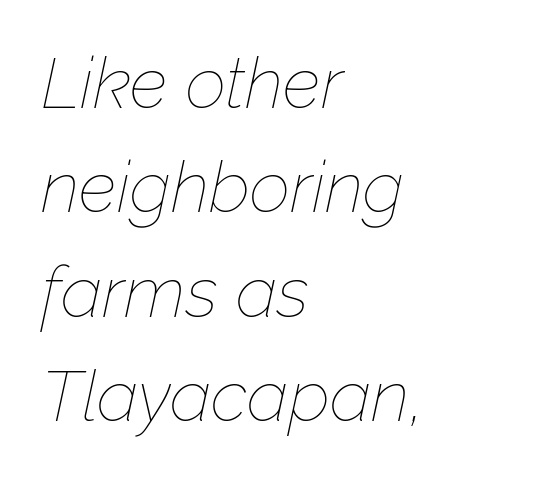
The image shows 71 px thin type, italic (leaning right); set left-aligned, normal line spacing (1.47x), normal letter spacing, not underlined; low stroke contrast and a medium x-height.
